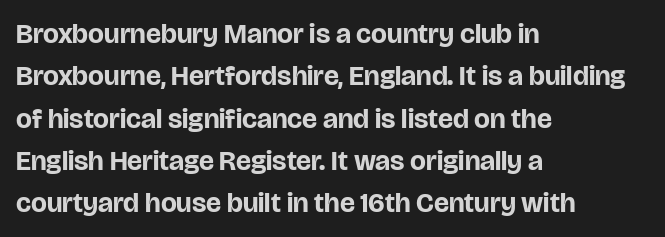
Q: Is the text bold? A: Yes.
Q: Is the text italic (slanted)? A: No, it is upright.
Q: Is the typeface a serif or a sans-serif typeface? A: Sans-serif.
Q: Is the text underlined? A: No.
Q: How is the paragraph aligned? A: Left-aligned.
Q: Is the spacing between letters normal or unusually wide? A: Normal.
Q: Is the spacing between lines tight, normal or loose? A: Normal.
Q: Width (condensed, normal, or wide)? A: Normal.
Q: Stroke contrast? A: Low.
Q: x-height? A: Large.
Q: Monospaced? A: No.
